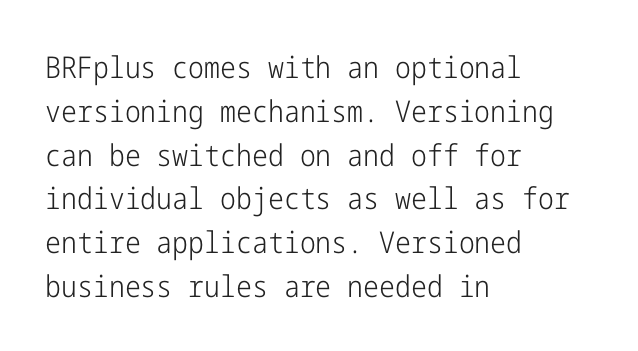
The image shows 30 px light, condensed sans-serif type, upright; set left-aligned, normal line spacing (1.46x), normal letter spacing, not underlined; low stroke contrast and a medium x-height.
